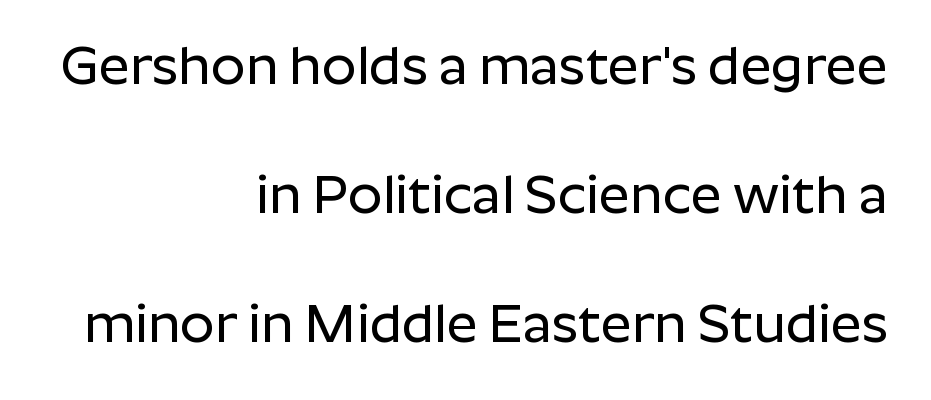
The lettering holds an erect, upright posture throughout. These lines are composed in type without serifs. Reading down the column, the eye jumps a long way to each next line. Which margin do the lines hug? The right one — the left edge is uneven.
